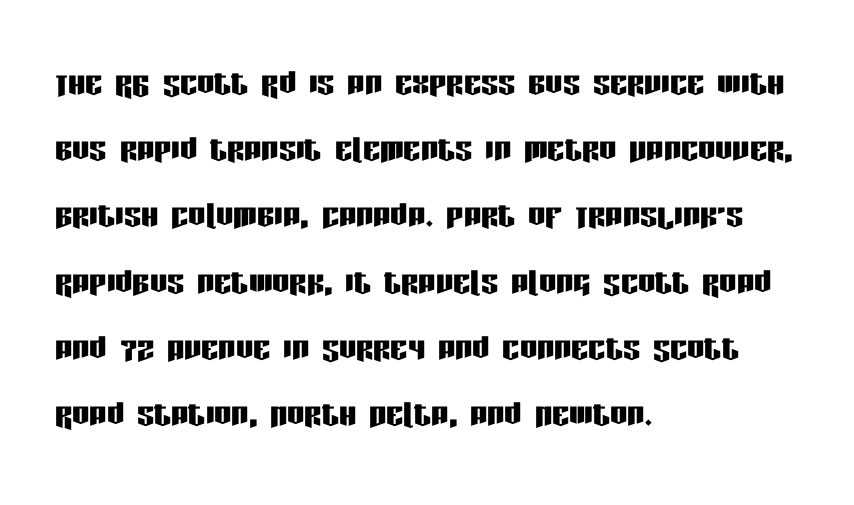
Ascenders rise straight up at ninety degrees. Here the designer chose a conventional face with non-uniform glyph widths. These lines stack with their left ends in a neat column. Honestly, there is no underline to notice here at all. Does extra space separate the letters? No, they use regular spacing.
